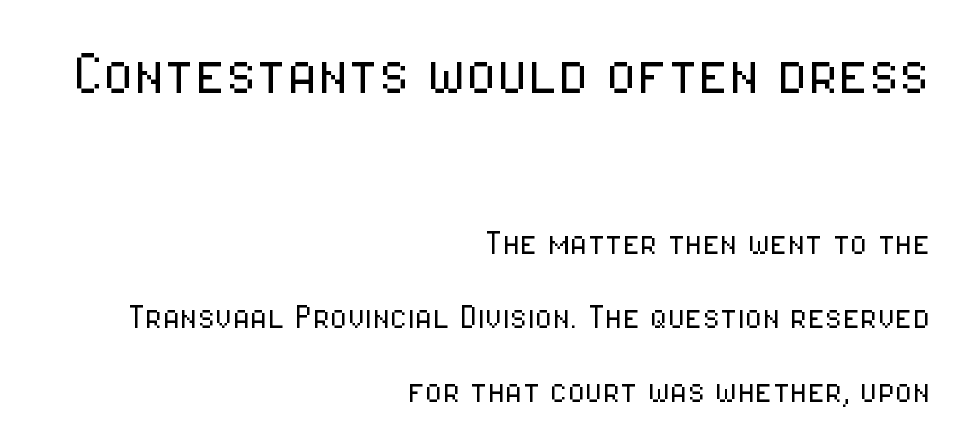
The image shows 70 px light, condensed sans-serif type, upright; set right-aligned, line spacing 1.85x, normal letter spacing, not underlined; the first (top) block is 1.75x larger; low stroke contrast and a medium x-height.
